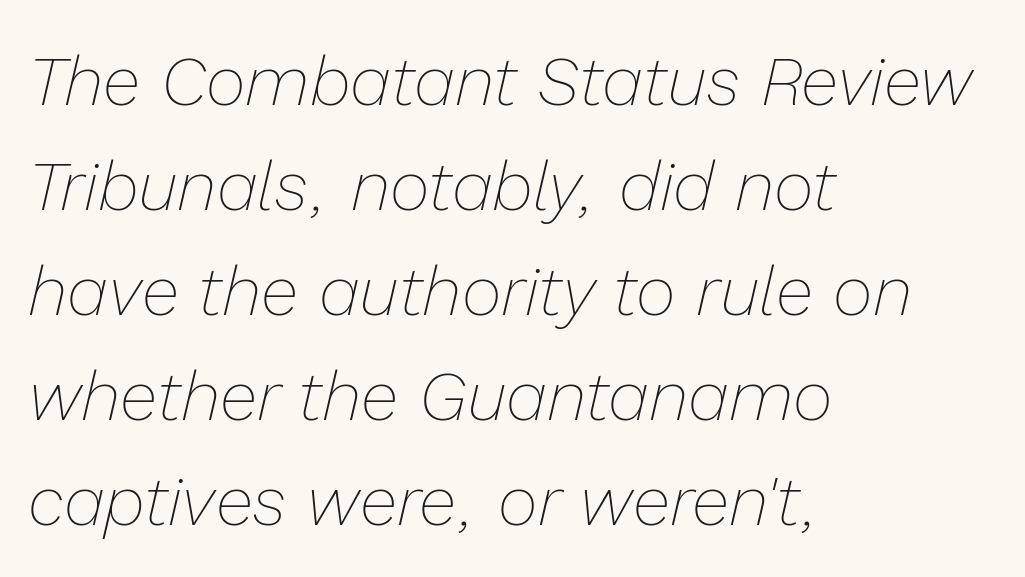
The image shows 69 px thin type, italic (leaning right); set left-aligned, normal line spacing (1.52x), normal letter spacing, not underlined; low stroke contrast and a medium x-height.
